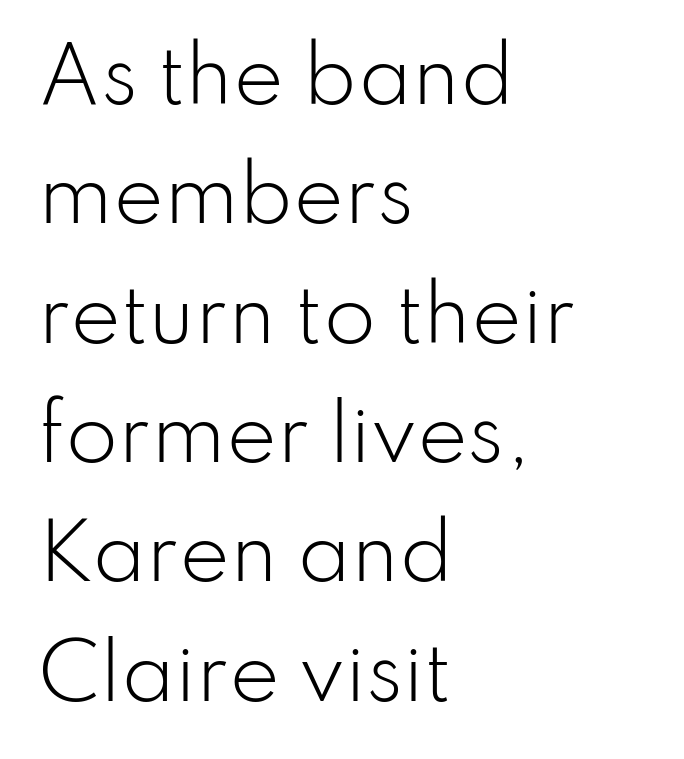
The image shows 76 px light sans-serif type, upright; set left-aligned, normal line spacing (1.57x), normal letter spacing, not underlined; low stroke contrast and a small x-height.
